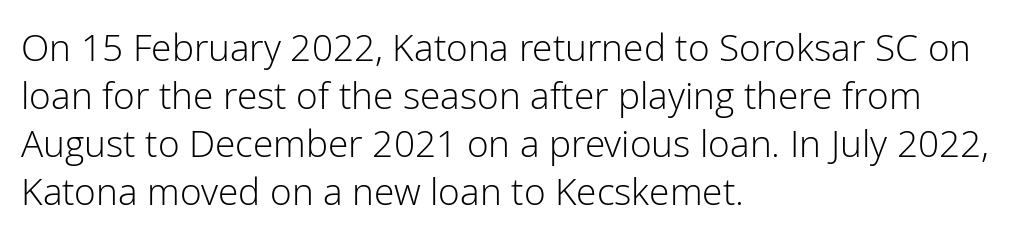
{"serif": "no", "italic": "no", "bold": "no", "weight": "light", "width": "normal", "stroke_contrast": "low", "x_height": "medium", "monospaced": "no", "underline": "no", "align": "left", "line_spacing": "normal", "line_spacing_ratio": 1.3, "letter_spacing": "normal", "letter_spacing_em": 0.0, "glyph_px": 37}
